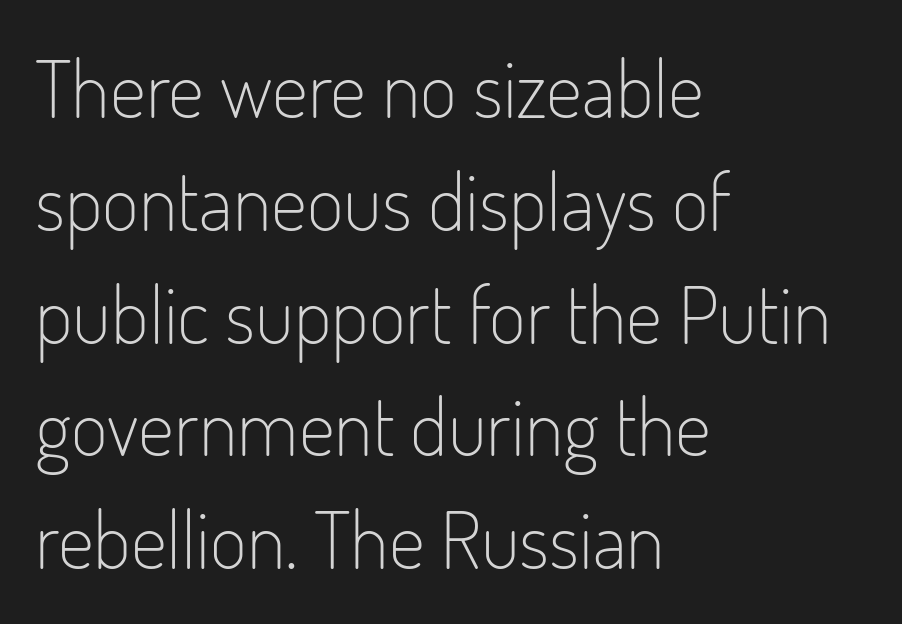
{"serif": "no", "italic": "no", "bold": "no", "weight": "light", "width": "condensed", "stroke_contrast": "low", "x_height": "small", "monospaced": "no", "underline": "no", "align": "left", "line_spacing": "normal", "line_spacing_ratio": 1.41, "letter_spacing": "normal", "letter_spacing_em": 0.0, "glyph_px": 80}
